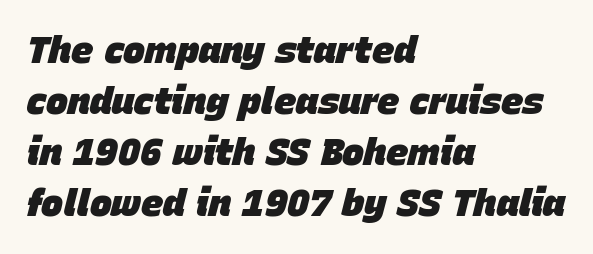
The image shows 37 px heavy type, italic (leaning right); set left-aligned, normal line spacing (1.38x), normal letter spacing, not underlined; low stroke contrast and a large x-height.
